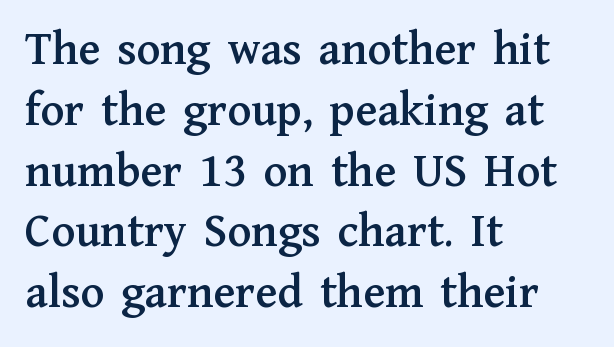
{"serif": "yes", "italic": "no", "width": "normal", "stroke_contrast": "medium", "x_height": "medium", "monospaced": "no", "underline": "no", "align": "left", "line_spacing_ratio": 1.24, "letter_spacing": "normal", "letter_spacing_em": 0.0, "glyph_px": 49}
